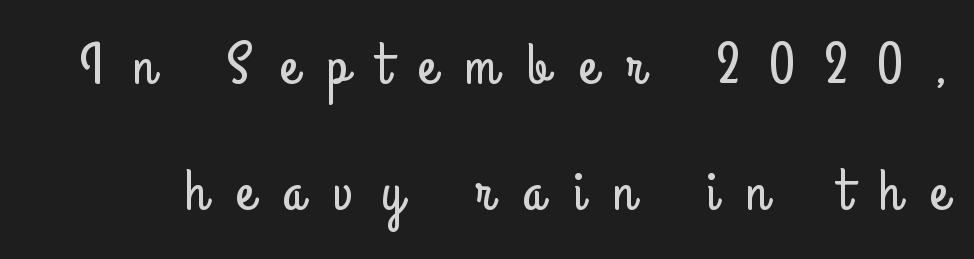
Q: Is the typeface a serif or a sans-serif typeface? A: Sans-serif.
Q: Is the text underlined? A: No.
Q: Is the spacing between letters normal or unusually wide? A: Unusually wide.
Q: Is the spacing between lines tight, normal or loose? A: Loose.
Q: Width (condensed, normal, or wide)? A: Condensed.
Q: Stroke contrast? A: Low.
Q: x-height? A: Small.
Q: Monospaced? A: No.
